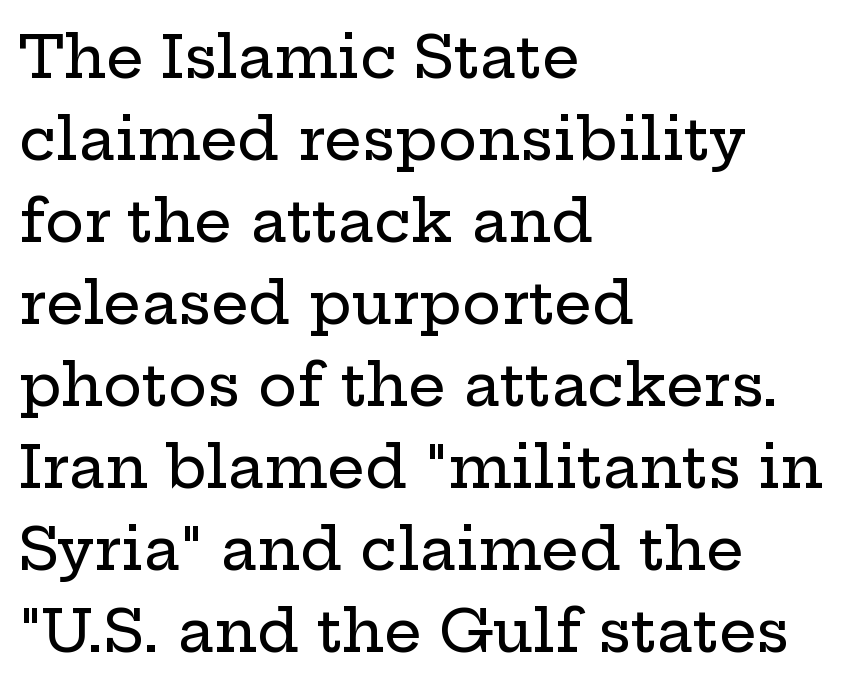
The image shows 59 px wide serif type, upright; set left-aligned, normal line spacing (1.39x), normal letter spacing, not underlined; low stroke contrast and a medium x-height.
